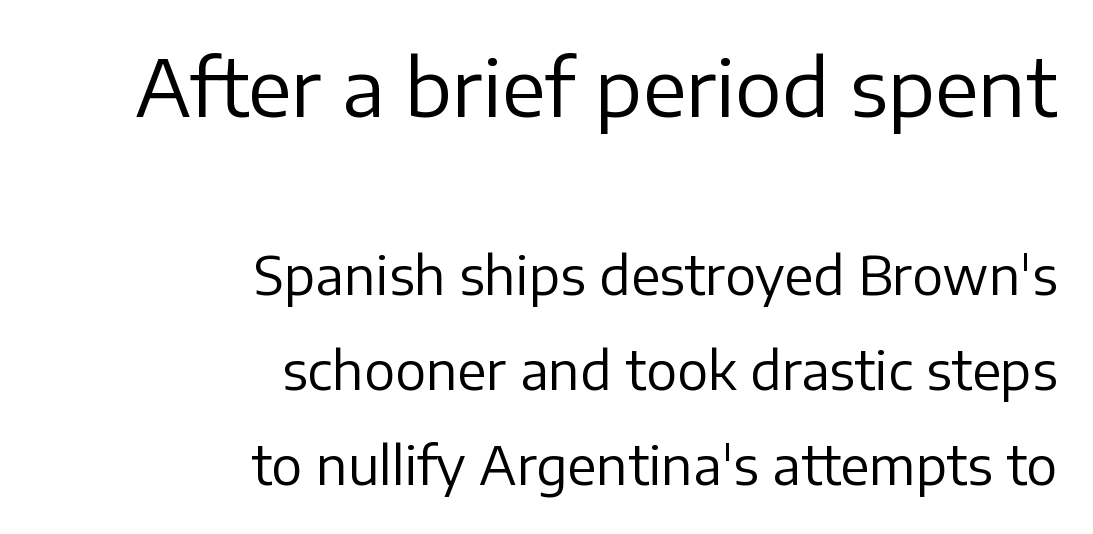
Q: Is the text bold? A: No.
Q: Is the text italic (slanted)? A: No, it is upright.
Q: Is the typeface a serif or a sans-serif typeface? A: Sans-serif.
Q: Is the text underlined? A: No.
Q: How is the paragraph aligned? A: Right-aligned.
Q: Is the spacing between letters normal or unusually wide? A: Normal.
Q: Which block of text is set in a larger size, the first (top) or the second (bottom)? A: The first (top) one.
Q: Width (condensed, normal, or wide)? A: Normal.
Q: Stroke contrast? A: Low.
Q: x-height? A: Medium.
Q: Monospaced? A: No.
